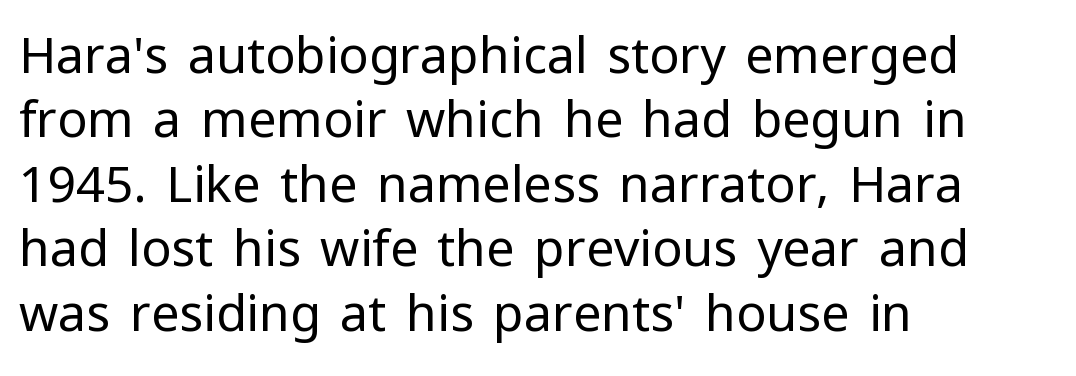
The characters are drawn with everyday or finer stroke widths. Nothing unusual about the tracking: characters are spaced as the font intends. Is there any slant? The stems are plumb. Notice how descenders clear the ascenders below comfortably — that's standard leading. This rendering employs a face without finishing strokes, i.e., a sans-serif. Note the varied advance widths — an 'i' is clearly narrower than an 'm'.
